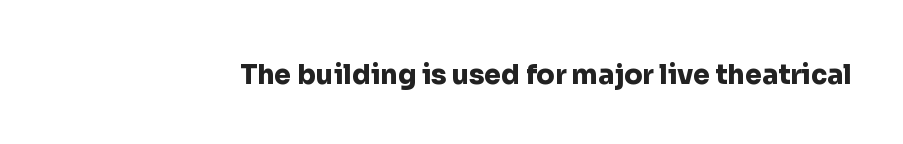
What stands out about the letter spacing? Nothing — it is the standard amount. No italicization has been applied; the sample stays upright. The gap between lines stays unmarked. Thick stems and heavy bowls — unmistakably bold.
